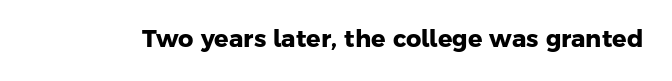
Q: Is the text bold? A: Yes.
Q: Is the text underlined? A: No.
Q: Is the spacing between letters normal or unusually wide? A: Normal.
